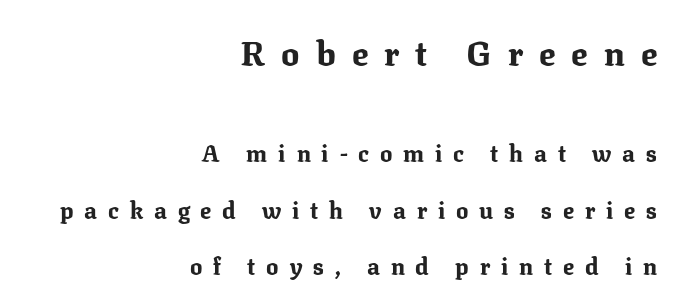
The image shows 34 px bold serif type, upright; set right-aligned, loose line spacing (2.45x), unusually wide letter spacing (+0.47 em), not underlined; the first (top) block is 1.48x larger; medium stroke contrast and a medium x-height.
